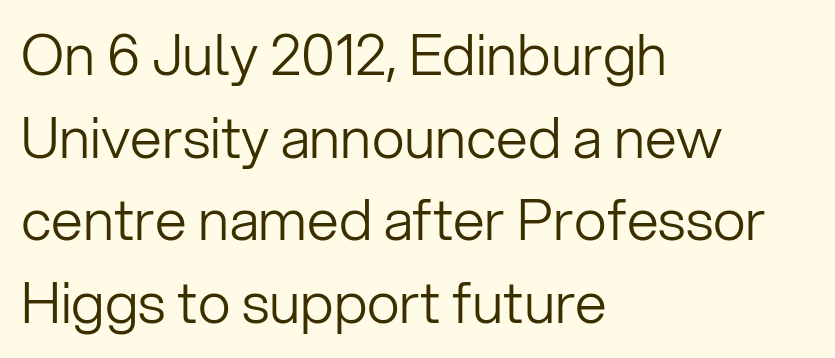
Q: Is the text bold? A: No.
Q: Is the text italic (slanted)? A: No, it is upright.
Q: Is the typeface a serif or a sans-serif typeface? A: Sans-serif.
Q: Is the text underlined? A: No.
Q: How is the paragraph aligned? A: Left-aligned.
Q: Is the spacing between letters normal or unusually wide? A: Normal.
Q: Is the spacing between lines tight, normal or loose? A: Normal.
Q: Width (condensed, normal, or wide)? A: Normal.
Q: Stroke contrast? A: Low.
Q: x-height? A: Medium.
Q: Monospaced? A: No.
